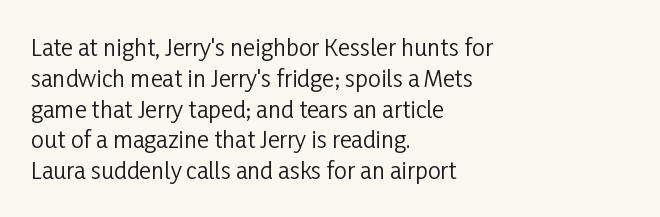
Descenders are the only things crossing below the line. The font sits on the lighter half of the weight spectrum, regular included. Does the copy run flush right? No — it runs flush left. Vertically, the passage feels balanced, rows spaced as you'd expect.
